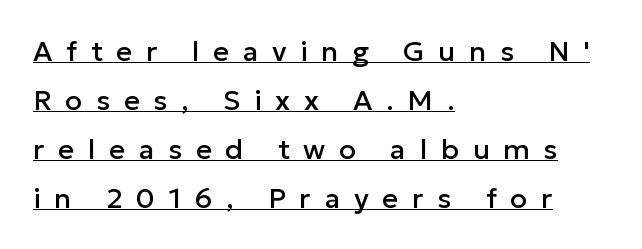
The line texture is sparse and dotted thanks to wide tracking. Proportional: the letters do not fall into vertical columns. Is there any slant? The stems are plumb. Layout note: lines flush left. What decoration does the sample have? An underline.
